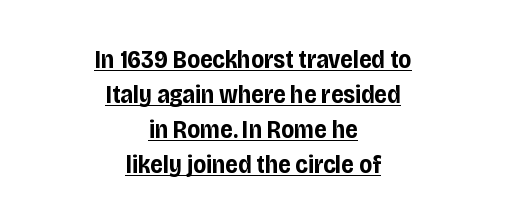
The whitespace from short lines is split evenly between both sides. What stands out about the letter spacing? Nothing — it is the standard amount. The specimen includes a rule beneath the text block's lines. A typesetter would mark this as roman, not italic. What weight is shown? A full bold with thick strokes. Whoever set this chose a conventional vertical rhythm.
